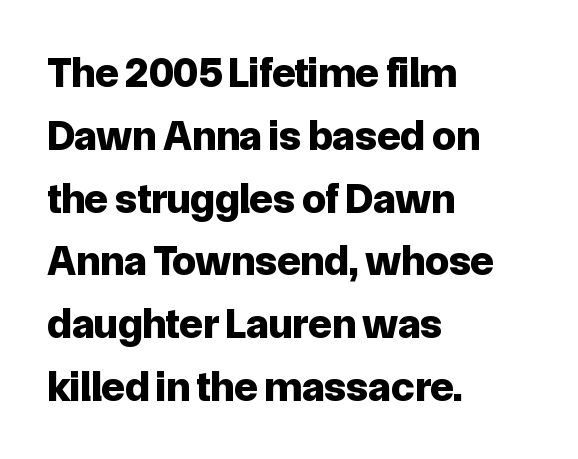
{"serif": "no", "italic": "no", "bold": "yes", "weight": "bold", "width": "normal", "stroke_contrast": "low", "x_height": "medium", "monospaced": "no", "underline": "no", "align": "left", "line_spacing": "normal", "line_spacing_ratio": 1.46, "letter_spacing": "normal", "letter_spacing_em": 0.0, "glyph_px": 43}
